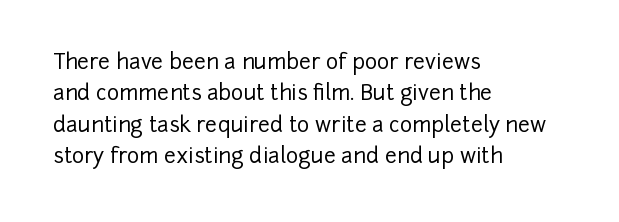
The compositor pushed each line to the left boundary. The designer left line spacing at the default. The rendering keeps characters at their native spacing. No italicization has been applied; the sample stays upright. Clear beneath every line of the passage.
